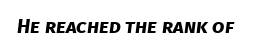
Q: Is the text bold? A: Yes.
Q: Is the text underlined? A: No.
Q: Is the spacing between letters normal or unusually wide? A: Normal.
